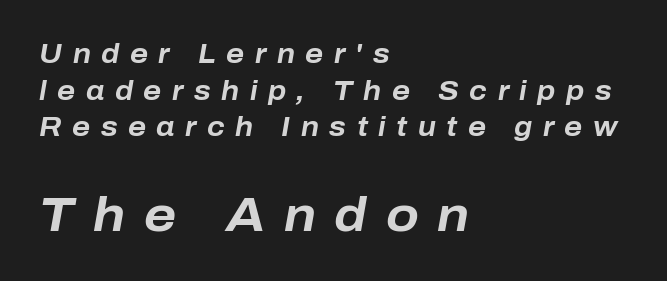
Q: Is the text bold? A: Yes.
Q: Is the text italic (slanted)? A: Yes, it leans right by about 10 degrees.
Q: Is the text underlined? A: No.
Q: How is the paragraph aligned? A: Left-aligned.
Q: Is the spacing between letters normal or unusually wide? A: Unusually wide.
Q: Is the spacing between lines tight, normal or loose? A: Normal.
Q: Which block of text is set in a larger size, the first (top) or the second (bottom)? A: The second (bottom) one.
Q: Width (condensed, normal, or wide)? A: Normal.
Q: Stroke contrast? A: Low.
Q: x-height? A: Medium.
Q: Monospaced? A: No.
